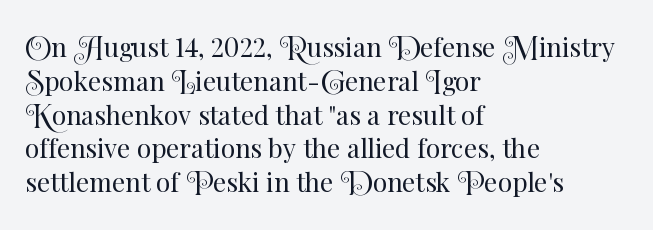
Q: Is the text bold? A: No.
Q: Is the text italic (slanted)? A: No, it is upright.
Q: Is the text underlined? A: No.
Q: How is the paragraph aligned? A: Left-aligned.
Q: Is the spacing between letters normal or unusually wide? A: Normal.
Q: Is the spacing between lines tight, normal or loose? A: Normal.
